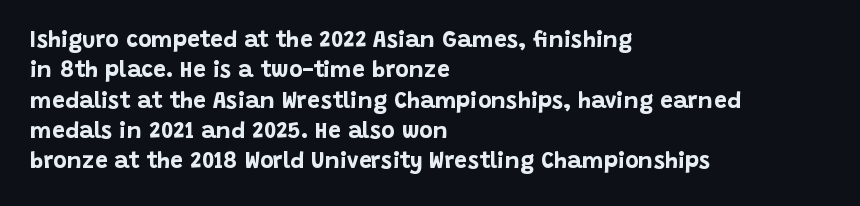
{"italic": "no", "bold": "yes", "underline": "no", "align": "left", "line_spacing": "normal", "line_spacing_ratio": 1.32, "letter_spacing": "normal", "letter_spacing_em": 0.0, "glyph_px": 23}
